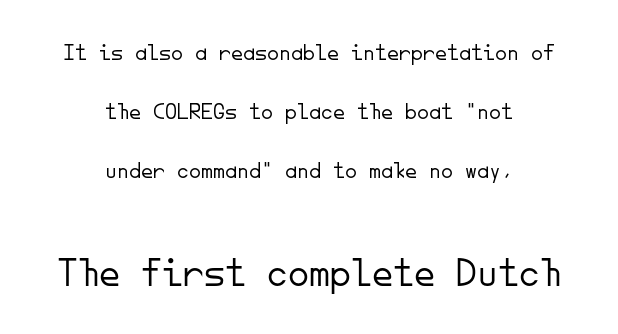
{"serif": "no", "italic": "no", "bold": "no", "weight": "light", "width": "normal", "stroke_contrast": "low", "x_height": "small", "monospaced": "yes", "underline": "no", "align": "center", "line_spacing": "loose", "line_spacing_ratio": 2.46, "letter_spacing": "normal", "letter_spacing_em": 0.0, "larger_block": "second", "size_ratio": 1.75, "glyph_px": 42}
